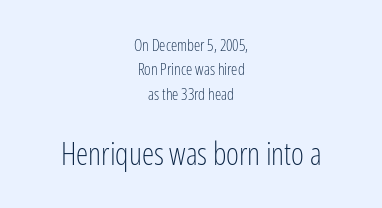
The image shows 31 px light, condensed sans-serif type, upright; set centered, normal line spacing (1.52x), normal letter spacing, not underlined; the second (bottom) block is 1.94x larger; low stroke contrast and a medium x-height.
